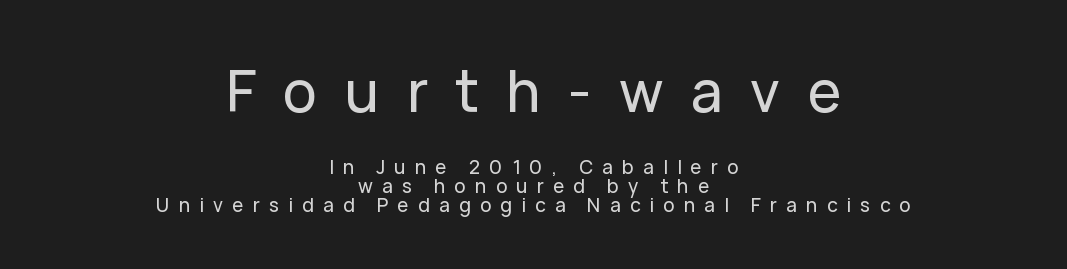
Q: Is the text italic (slanted)? A: No, it is upright.
Q: Is the typeface a serif or a sans-serif typeface? A: Sans-serif.
Q: Is the text underlined? A: No.
Q: How is the paragraph aligned? A: Centered.
Q: Is the spacing between letters normal or unusually wide? A: Unusually wide.
Q: Is the spacing between lines tight, normal or loose? A: Tight.
Q: Which block of text is set in a larger size, the first (top) or the second (bottom)? A: The first (top) one.
Q: Width (condensed, normal, or wide)? A: Normal.
Q: Stroke contrast? A: Low.
Q: x-height? A: Medium.
Q: Monospaced? A: No.
